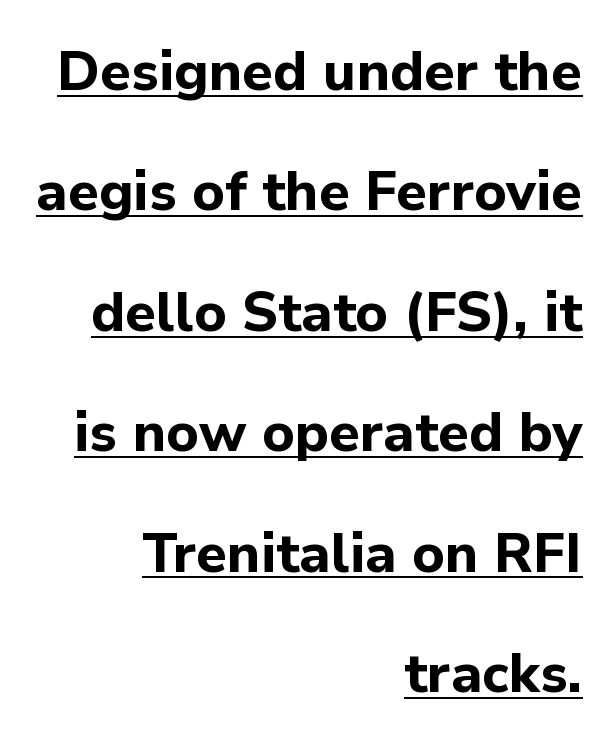
You can tell from the bare stems that sans-serif type was used. The rendering uses natural spacing where letterforms have individual widths. Caption: multi-line text, flush right, ragged left. This sample uses plain, unmodified letter spacing. Notice how thick the strokes are: this is what a full bold looks like.
